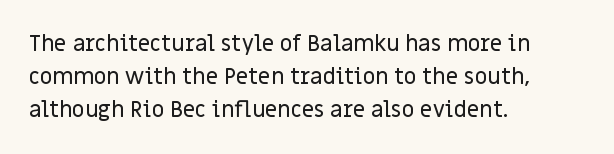
{"italic": "no", "underline": "no", "align": "left", "line_spacing": "normal", "line_spacing_ratio": 1.5, "letter_spacing": "normal", "letter_spacing_em": 0.0, "glyph_px": 22}
